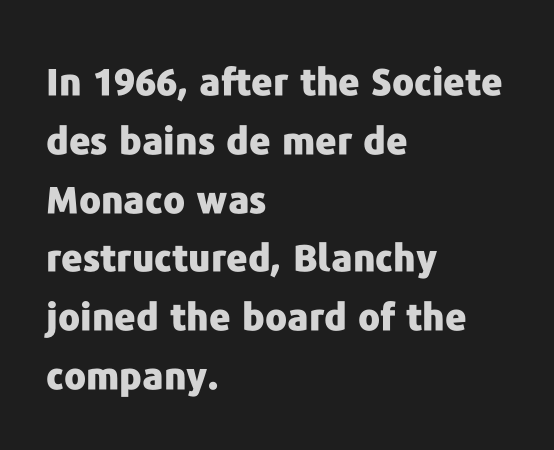
Evenly set lines give the paragraph a standard silhouette. Each letter keeps its own natural width here, so spacing adapts to shape. Note: no serifs on the glyphs. A full-strength bold gives these letters their thick strokes.
